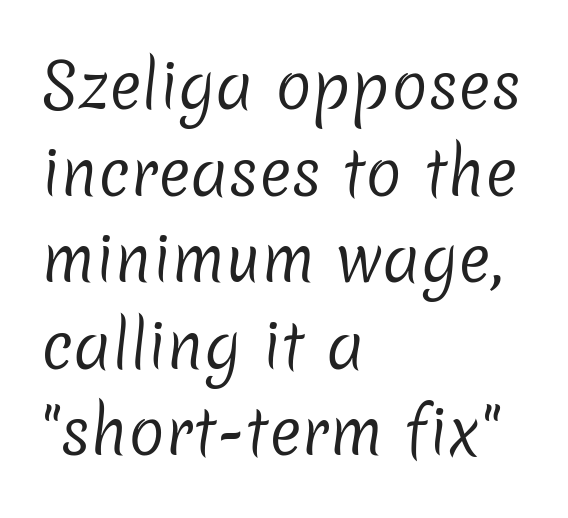
Q: Is the text bold? A: No.
Q: Is the typeface a serif or a sans-serif typeface? A: Sans-serif.
Q: Is the text underlined? A: No.
Q: How is the paragraph aligned? A: Left-aligned.
Q: Is the spacing between letters normal or unusually wide? A: Normal.
Q: Is the spacing between lines tight, normal or loose? A: Normal.
Q: Width (condensed, normal, or wide)? A: Normal.
Q: Stroke contrast? A: Low.
Q: x-height? A: Medium.
Q: Monospaced? A: No.
